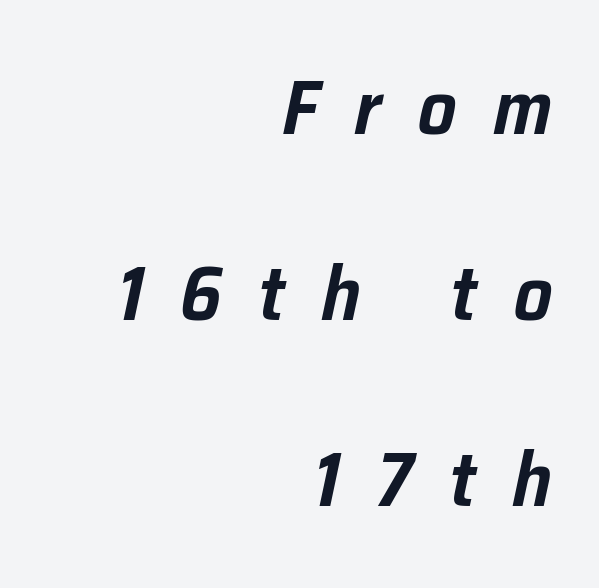
{"italic": "yes", "lean": "right", "slant_degrees": 12, "width": "normal", "stroke_contrast": "low", "x_height": "medium", "monospaced": "no", "underline": "no", "align": "right", "line_spacing": "loose", "line_spacing_ratio": 2.45, "letter_spacing": "wide", "letter_spacing_em": 0.48, "glyph_px": 76}
